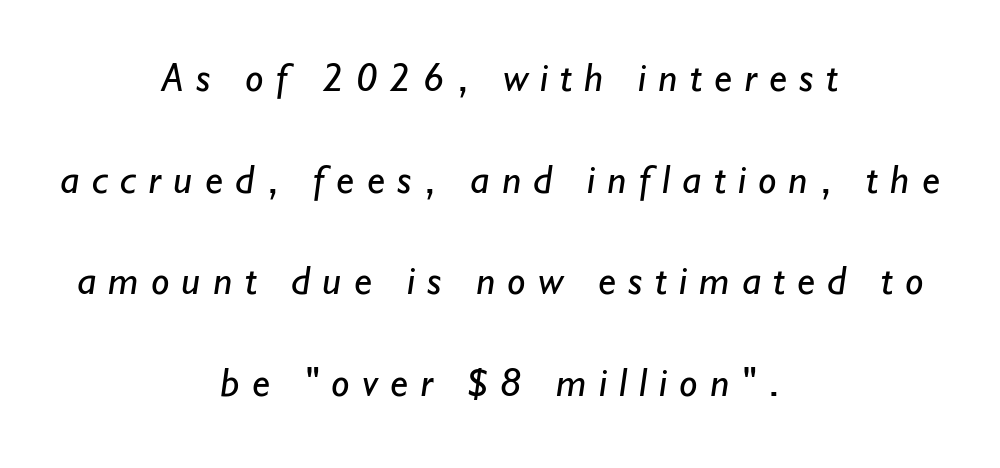
{"serif": "no", "bold": "no", "weight": "regular", "width": "normal", "stroke_contrast": "low", "x_height": "small", "monospaced": "no", "underline": "no", "align": "center", "line_spacing": "loose", "line_spacing_ratio": 2.48, "letter_spacing": "wide", "letter_spacing_em": 0.3, "glyph_px": 41}
